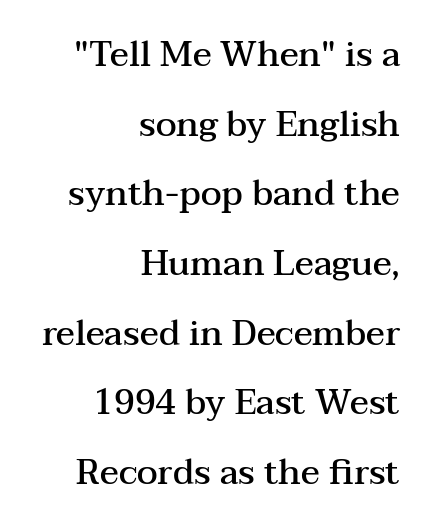
Q: Is the text bold? A: Semi-bold.
Q: Is the text italic (slanted)? A: No, it is upright.
Q: Is the typeface a serif or a sans-serif typeface? A: Serif.
Q: Is the text underlined? A: No.
Q: How is the paragraph aligned? A: Right-aligned.
Q: Is the spacing between letters normal or unusually wide? A: Normal.
Q: Is the spacing between lines tight, normal or loose? A: Loose.
Q: Width (condensed, normal, or wide)? A: Wide.
Q: Stroke contrast? A: Medium.
Q: x-height? A: Medium.
Q: Monospaced? A: No.
